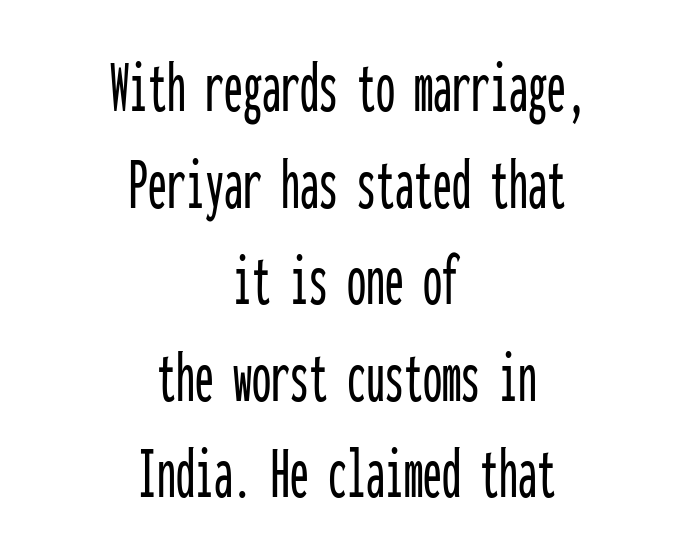
{"serif": "no", "italic": "no", "width": "condensed", "stroke_contrast": "low", "x_height": "medium", "monospaced": "yes", "underline": "no", "align": "center", "line_spacing": "normal", "line_spacing_ratio": 1.27, "letter_spacing": "normal", "letter_spacing_em": 0.0, "glyph_px": 76}
